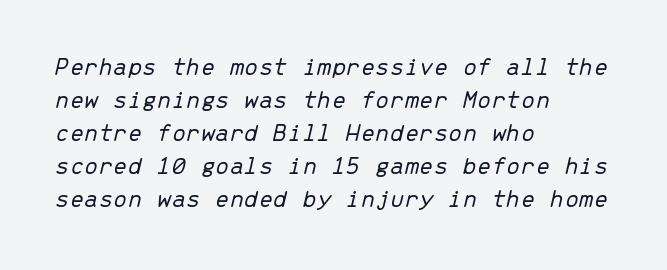
The image shows 26 px text type, italic (leaning right); set left-aligned, normal line spacing (1.27x), normal letter spacing, not underlined.
